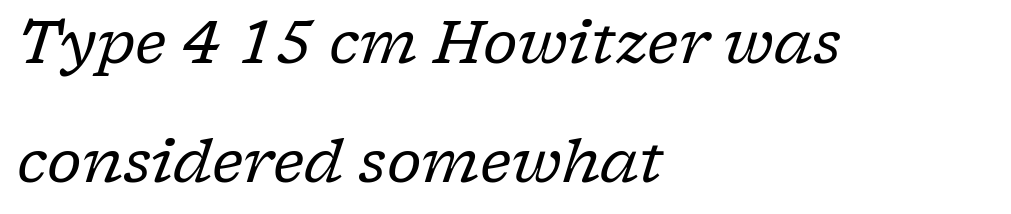
Yep, that's italic — everything's leaning. Here the designer chose a conventional face with non-uniform glyph widths. The letters carry serifs — small finishing strokes at the ends of their stems. Stems here are at most as thick as an everyday book face.
